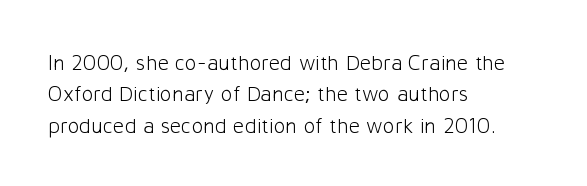
The image shows 22 px text type, upright; set left-aligned, normal line spacing (1.43x), normal letter spacing, not underlined.
